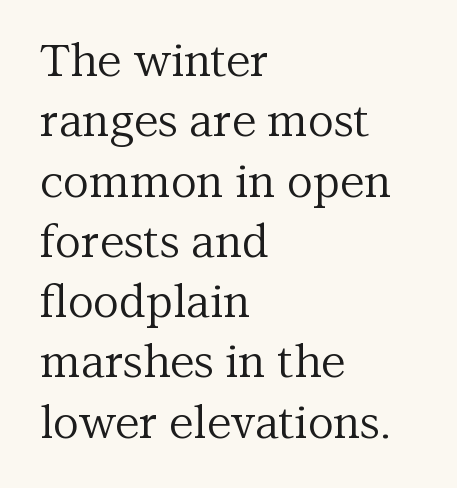
Q: Is the text bold? A: No.
Q: Is the text italic (slanted)? A: No, it is upright.
Q: Is the typeface a serif or a sans-serif typeface? A: Serif.
Q: Is the text underlined? A: No.
Q: How is the paragraph aligned? A: Left-aligned.
Q: Is the spacing between letters normal or unusually wide? A: Normal.
Q: Is the spacing between lines tight, normal or loose? A: Normal.
Q: Width (condensed, normal, or wide)? A: Normal.
Q: Stroke contrast? A: Medium.
Q: x-height? A: Medium.
Q: Monospaced? A: No.
